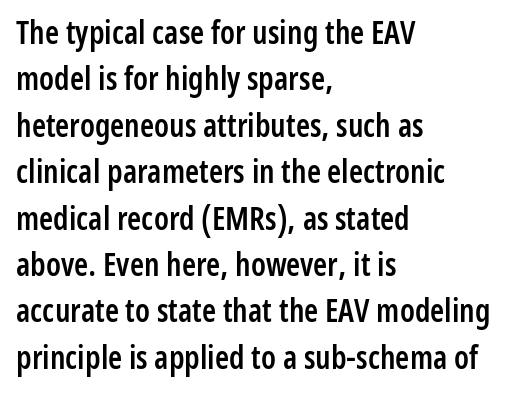
Is the block centered? No — it sits flush against the left margin. Proportional: the letters do not fall into vertical columns. Caption: standard tracking, unaltered. Slightly chunky letters — semibold, I'd say, not full bold. In terms of posture, this sample is upright. Letterform terminals end flat and unadorned throughout the passage.
